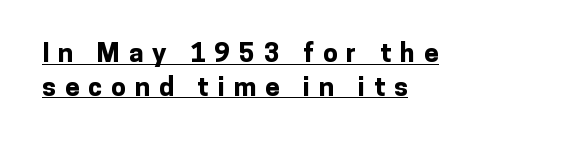
Q: Is the text bold? A: Yes.
Q: Is the text italic (slanted)? A: No, it is upright.
Q: Is the text underlined? A: Yes.
Q: How is the paragraph aligned? A: Left-aligned.
Q: Is the spacing between letters normal or unusually wide? A: Unusually wide.
Q: Is the spacing between lines tight, normal or loose? A: Normal.
